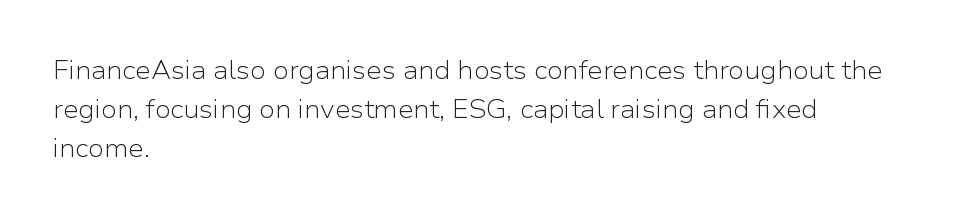
Is this a heavy cut? Hardly; it is regular or lighter. In CSS terms this would be text-align: left. Words appear dense and cohesive because spacing is normal. The gap between lines stays unmarked. Reading down the column, the eye jumps a familiar distance to each next line. This is roman type, the default non-slanted kind.
